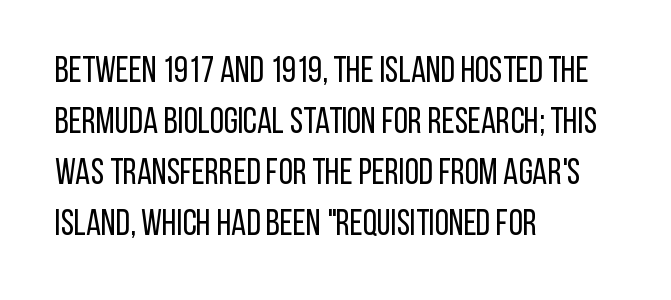
Q: Is the text bold? A: No.
Q: Is the text italic (slanted)? A: No, it is upright.
Q: Is the typeface a serif or a sans-serif typeface? A: Sans-serif.
Q: Is the text underlined? A: No.
Q: How is the paragraph aligned? A: Left-aligned.
Q: Is the spacing between letters normal or unusually wide? A: Normal.
Q: Is the spacing between lines tight, normal or loose? A: Normal.
Q: Width (condensed, normal, or wide)? A: Condensed.
Q: Stroke contrast? A: Low.
Q: x-height? A: Large.
Q: Monospaced? A: No.
